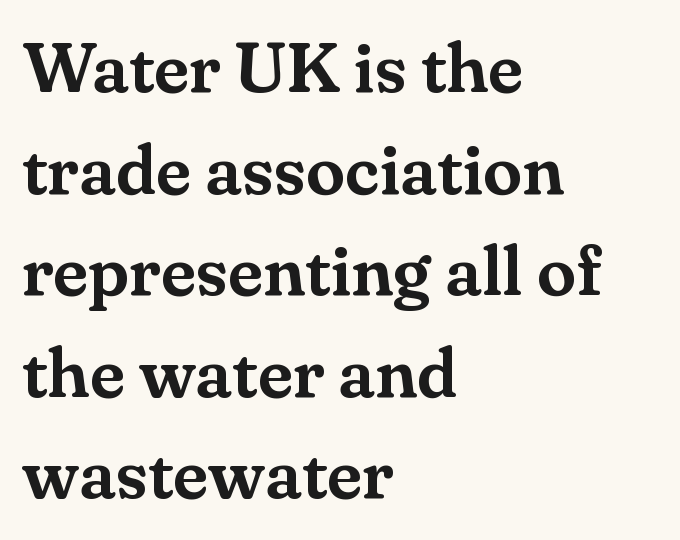
Varying glyph widths throughout — classic text-font behaviour. This block has exactly the height ordinary leading produces. The specimen omits any rule beneath the text block's lines. The passage is arranged the way most books set body copy — flush left. Tracking value appears to be zero — textbook default spacing. The letters carry serifs — small finishing strokes at the ends of their stems.
